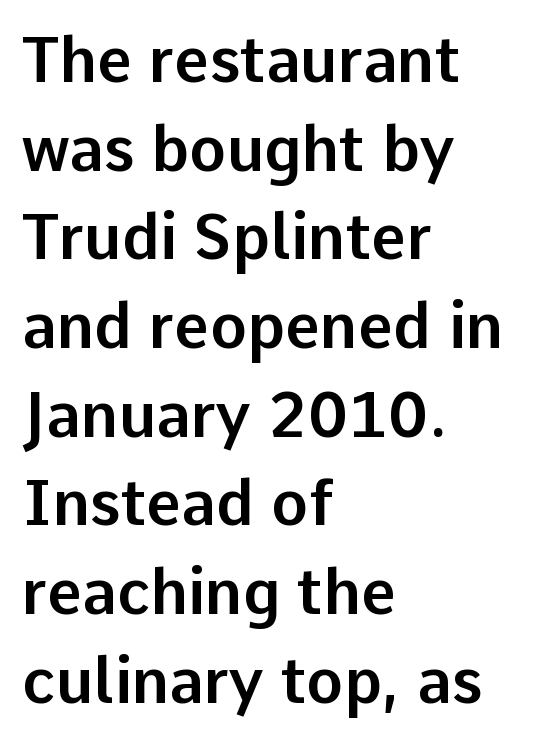
{"serif": "no", "italic": "no", "width": "normal", "stroke_contrast": "low", "x_height": "medium", "monospaced": "no", "underline": "no", "align": "left", "line_spacing": "normal", "line_spacing_ratio": 1.43, "letter_spacing": "normal", "letter_spacing_em": 0.0, "glyph_px": 62}
